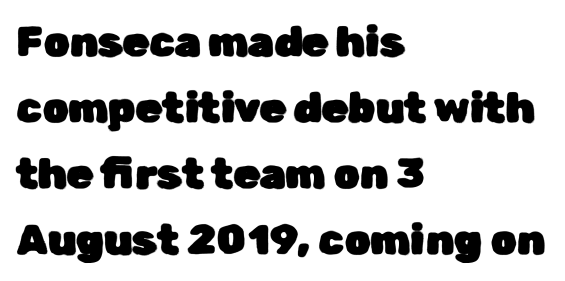
Q: Is the text italic (slanted)? A: No, it is upright.
Q: Is the typeface a serif or a sans-serif typeface? A: Sans-serif.
Q: Is the text underlined? A: No.
Q: How is the paragraph aligned? A: Left-aligned.
Q: Is the spacing between letters normal or unusually wide? A: Normal.
Q: Is the spacing between lines tight, normal or loose? A: Normal.
Q: Width (condensed, normal, or wide)? A: Normal.
Q: Stroke contrast? A: Low.
Q: x-height? A: Medium.
Q: Monospaced? A: No.
